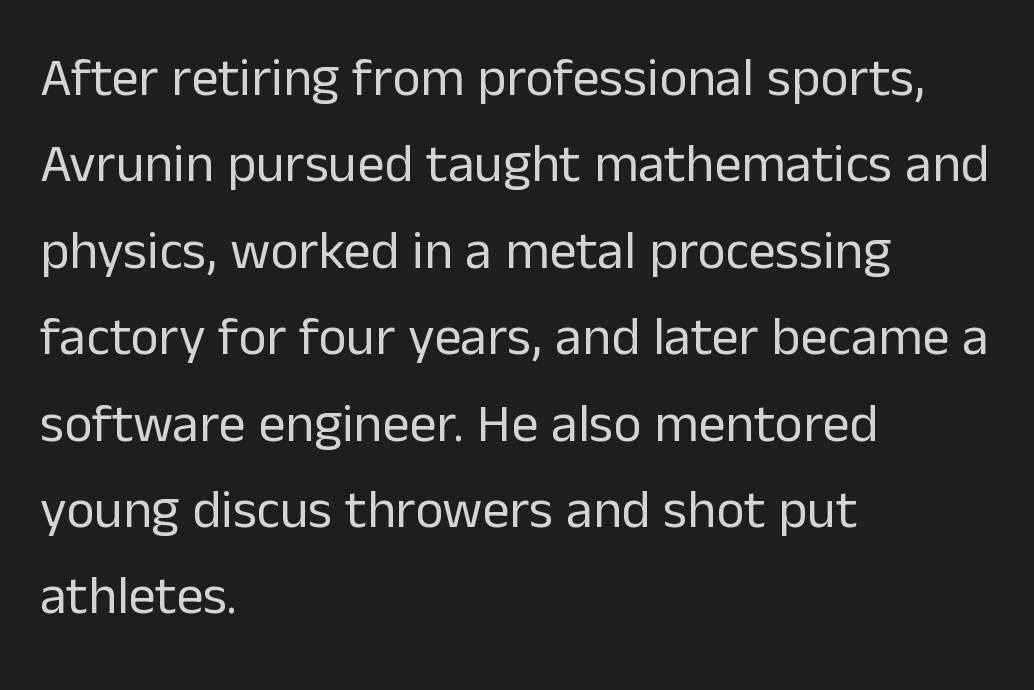
Check under the words: just untouched page. Heft: none added — not bold. The rendering uses natural spacing where letterforms have individual widths. Compared with typical body copy, the letter spacing here is the same. A student would call this left alignment; a typographer would say flush left, rag right. The glyphs in this specimen are sans serif.
